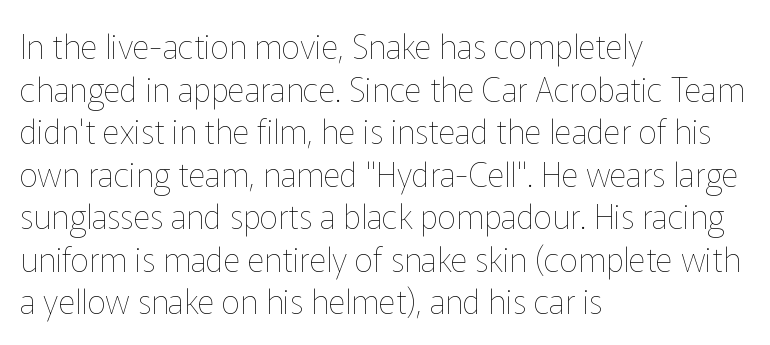
{"italic": "no", "bold": "no", "weight": "thin", "width": "normal", "stroke_contrast": "low", "x_height": "medium", "monospaced": "no", "underline": "no", "align": "left", "line_spacing": "normal", "line_spacing_ratio": 1.29, "letter_spacing": "normal", "letter_spacing_em": 0.0, "glyph_px": 33}
